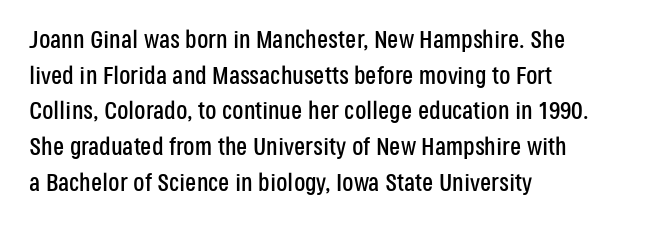
{"italic": "no", "underline": "no", "align": "left", "line_spacing": "normal", "line_spacing_ratio": 1.43, "letter_spacing": "normal", "letter_spacing_em": 0.0, "glyph_px": 25}
